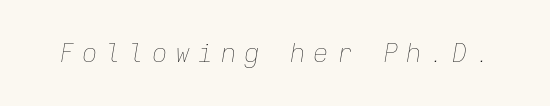
{"italic": "yes", "lean": "right", "slant_degrees": 9, "bold": "no", "underline": "no", "letter_spacing": "wide", "letter_spacing_em": 0.29, "glyph_px": 26}
